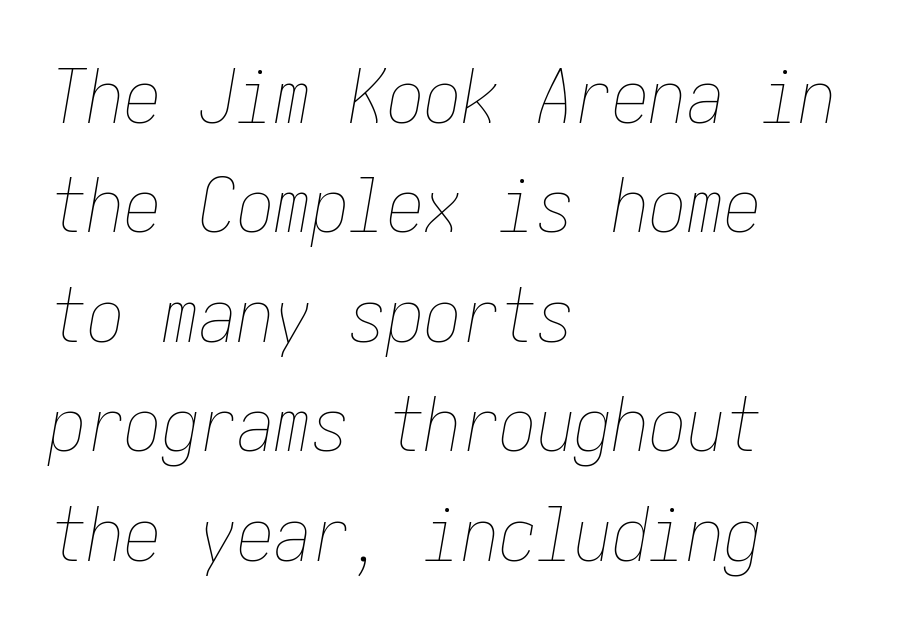
Interline gaps are of average width in this sample. Lines of text with bare space underneath. No letter is thick-stroked: the sample isn't bold. Line beginnings align vertically; line endings do not. Spacing between characters is what you'd get straight out of the box. Italic? Definitely — the glyphs are oblique.
